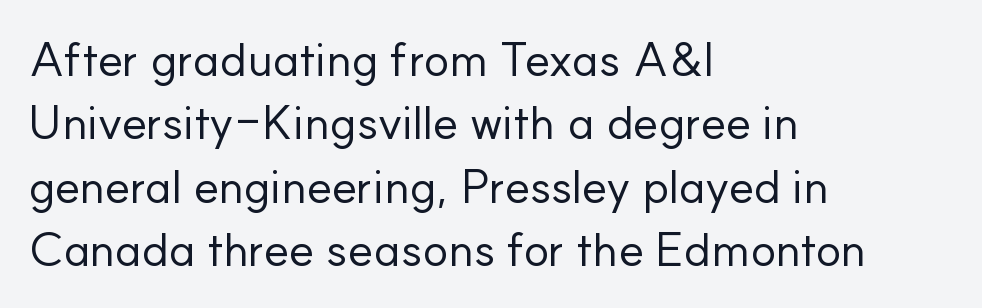
The line texture is even and compact thanks to regular tracking. Grotesque or geometric, the face here clearly has no serifs. Posture: upright roman. The weight tops out at a normal text grade. The rendering anchors every line to the left-hand side.
